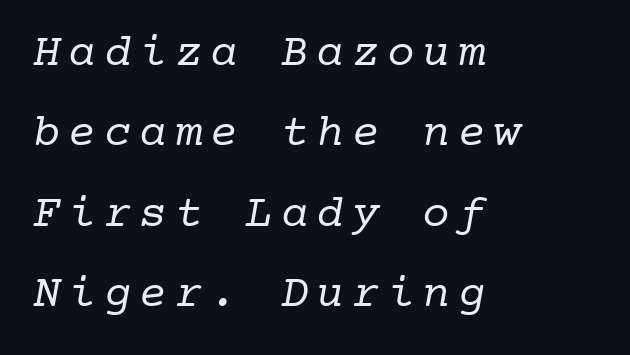
Q: Is the text bold? A: No.
Q: Is the typeface a serif or a sans-serif typeface? A: Serif.
Q: Is the text underlined? A: No.
Q: How is the paragraph aligned? A: Left-aligned.
Q: Width (condensed, normal, or wide)? A: Normal.
Q: Stroke contrast? A: Low.
Q: x-height? A: Medium.
Q: Monospaced? A: Yes.
